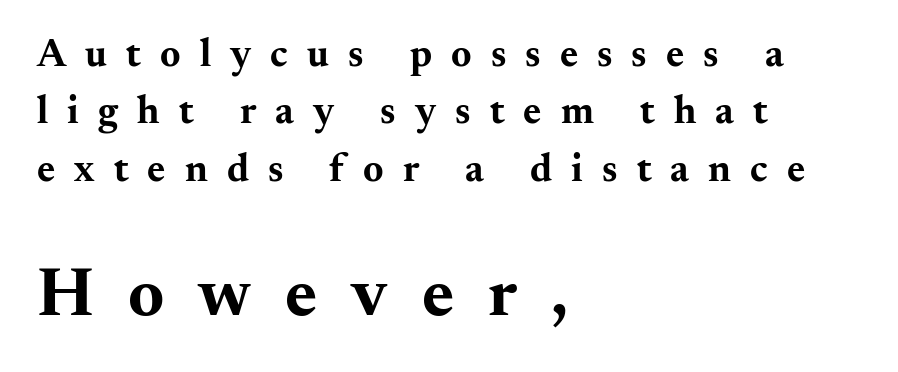
Lines of text with bare space underneath. Whoever set this made the second block the dominant, larger element. A typesetter would label this face a serif. You could not count columns in this text — the font is proportionally spaced. A dark, heavy texture on the line: the type is bold.
